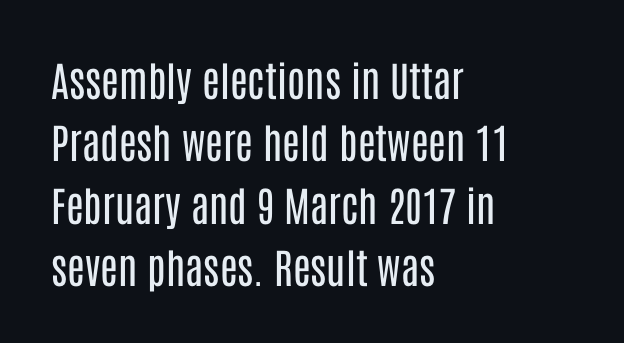
Spacing verdict: proportional, widths tailored to each character. The strokes carry an ordinary text weight at most. Each new line begins a customary step beneath the previous one. Just letters on the line, the space beneath them empty. Ordinary non-slanted type is in use.
